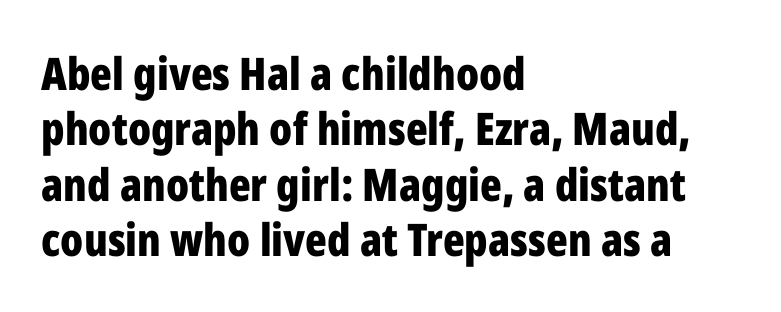
Each row of text sits above clean, open space. Check where the strokes stop: nothing finishes them off — pure sans. A typesetter would call this zero additional tracking. Note the varied advance widths — an 'i' is clearly narrower than an 'm'.
